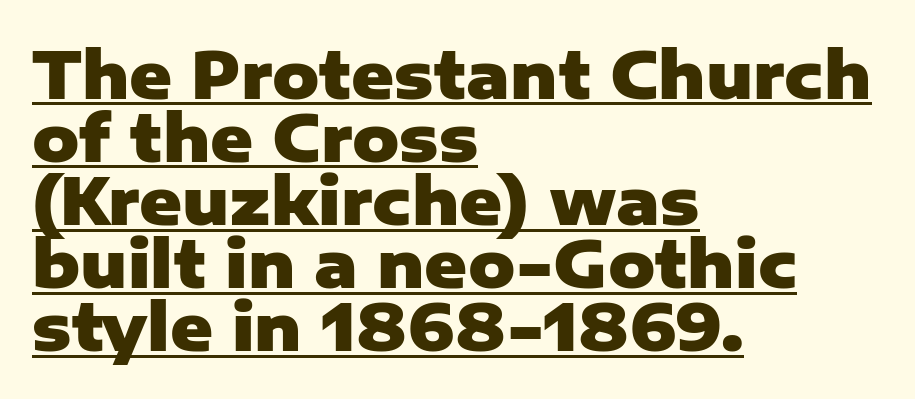
The image shows 65 px heavy sans-serif type, upright; set left-aligned, tight line spacing (0.97x), normal letter spacing, underlined; low stroke contrast and a medium x-height.
